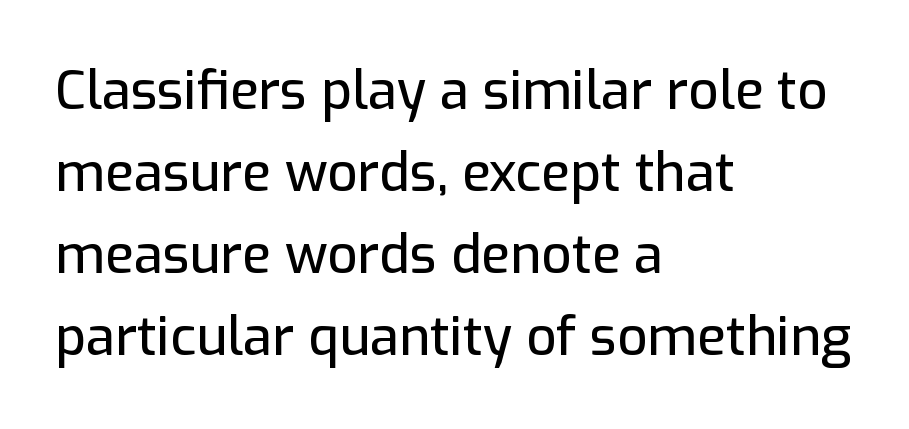
The image shows 53 px sans-serif type, upright; set left-aligned, normal line spacing (1.55x), normal letter spacing, not underlined; low stroke contrast and a medium x-height.
